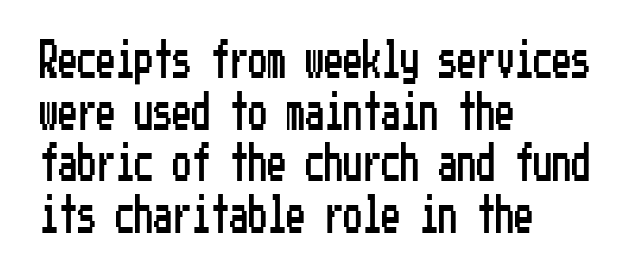
The image shows 38 px condensed sans-serif type, upright; set left-aligned, normal line spacing (1.36x), normal letter spacing, not underlined; low stroke contrast and a medium x-height.
